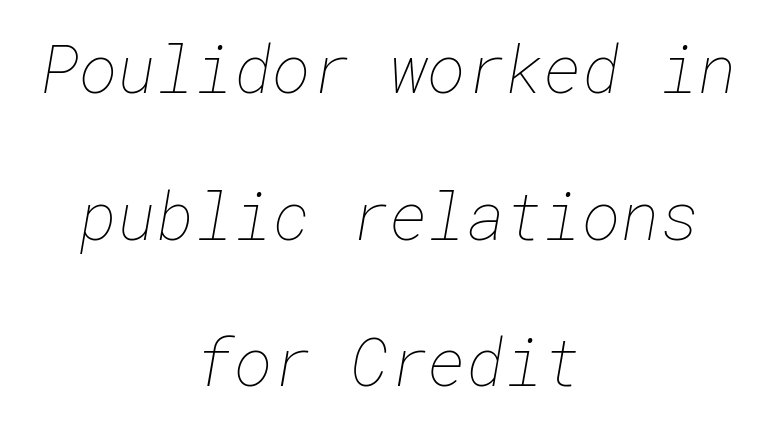
The image shows 66 px thin type; set centered, loose line spacing (2.22x), normal letter spacing, not underlined; low stroke contrast and a medium x-height.
